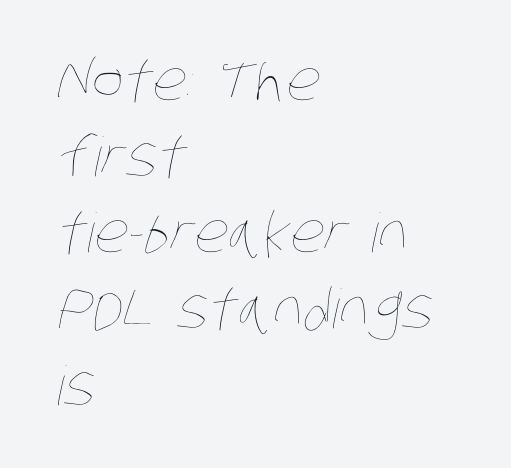
The image shows 54 px thin, condensed type; set left-aligned, normal line spacing (1.41x), normal letter spacing, not underlined; low stroke contrast and a large x-height.
